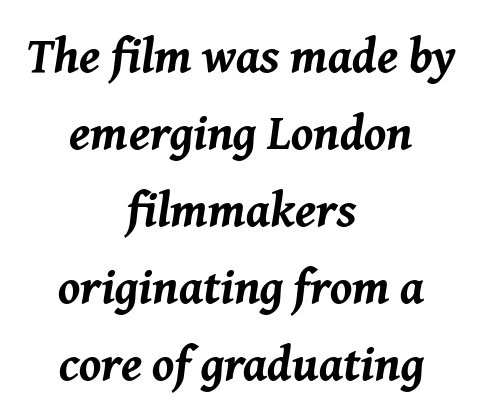
The strip under each line holds only bare page. Does extra space separate the letters? No, they use regular spacing. Plenty of ink on the page — the face is bold. If you drew a line through each stem, it would be angled. This rendering uses center alignment, leaving both contours irregular but symmetric.
